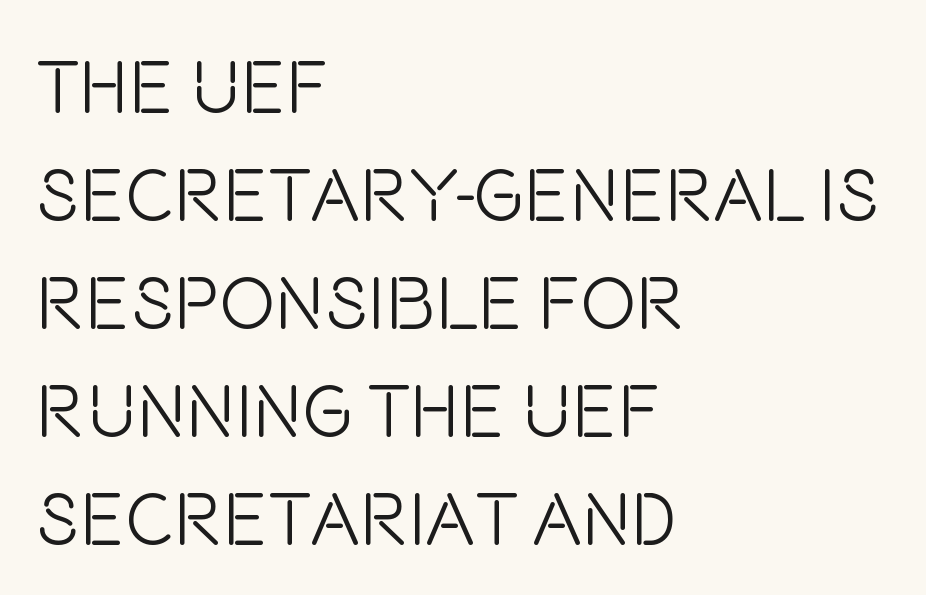
Q: Is the text bold? A: No.
Q: Is the text italic (slanted)? A: No, it is upright.
Q: Is the typeface a serif or a sans-serif typeface? A: Sans-serif.
Q: Is the text underlined? A: No.
Q: How is the paragraph aligned? A: Left-aligned.
Q: Is the spacing between letters normal or unusually wide? A: Normal.
Q: Is the spacing between lines tight, normal or loose? A: Normal.
Q: Width (condensed, normal, or wide)? A: Condensed.
Q: Stroke contrast? A: Low.
Q: x-height? A: Large.
Q: Monospaced? A: No.
